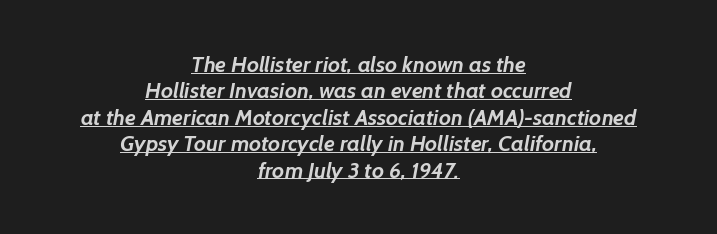
Q: Is the text bold? A: Yes.
Q: Is the text underlined? A: Yes.
Q: How is the paragraph aligned? A: Centered.
Q: Is the spacing between letters normal or unusually wide? A: Normal.
